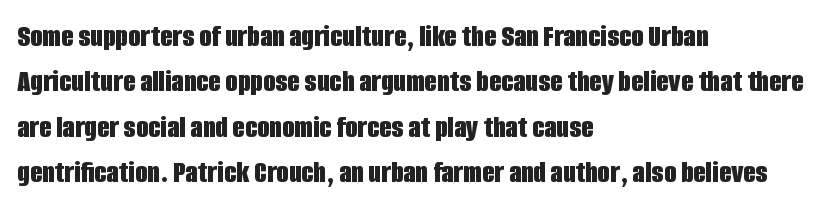
{"serif": "no", "italic": "no", "bold": "yes", "weight": "bold", "width": "condensed", "stroke_contrast": "low", "x_height": "large", "monospaced": "no", "underline": "no", "align": "left", "line_spacing": "normal", "line_spacing_ratio": 1.42, "letter_spacing": "normal", "letter_spacing_em": 0.0, "glyph_px": 32}
